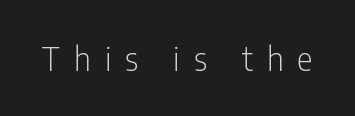
{"serif": "no", "italic": "no", "bold": "no", "weight": "light", "width": "condensed", "stroke_contrast": "low", "x_height": "medium", "monospaced": "no", "underline": "no", "letter_spacing": "wide", "letter_spacing_em": 0.42, "glyph_px": 33}
